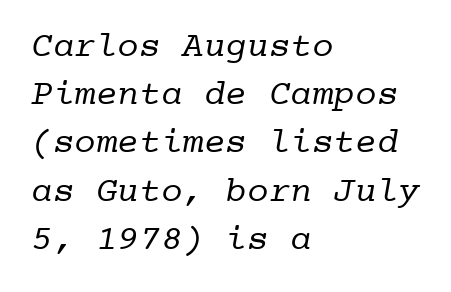
Stroke thickness stays within the range of a standard reading face or lighter. Each line starts at the same left margin while the right side varies. The rendering uses a moderate line-height, typical for paragraphs. You could count columns in this text — the font is strictly monospaced. Between one letter and the next there's only the usual sliver of space. Check under the words: just untouched page.
